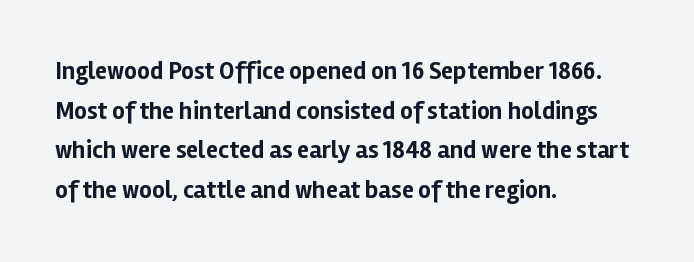
The image shows 25 px bold type, upright; set left-aligned, normal line spacing (1.59x), normal letter spacing, not underlined.
